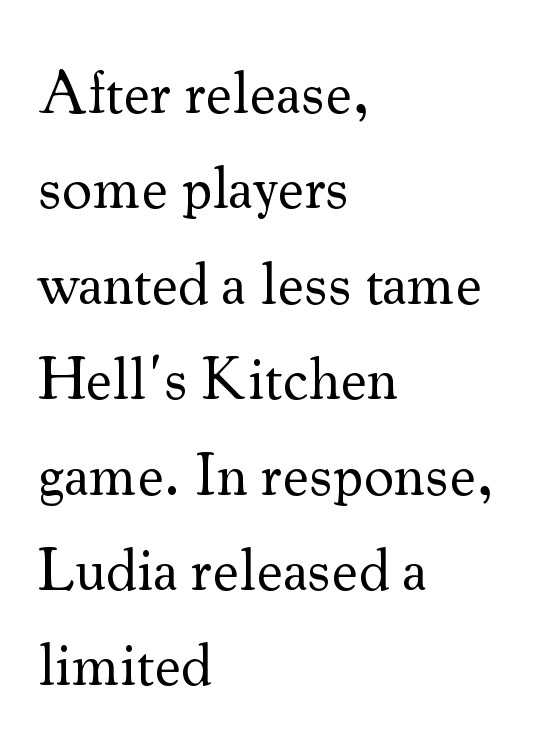
{"serif": "yes", "italic": "no", "bold": "no", "weight": "regular", "width": "normal", "stroke_contrast": "medium", "x_height": "small", "monospaced": "no", "underline": "no", "align": "left", "line_spacing": "normal", "line_spacing_ratio": 1.59, "letter_spacing": "normal", "letter_spacing_em": 0.0, "glyph_px": 60}
